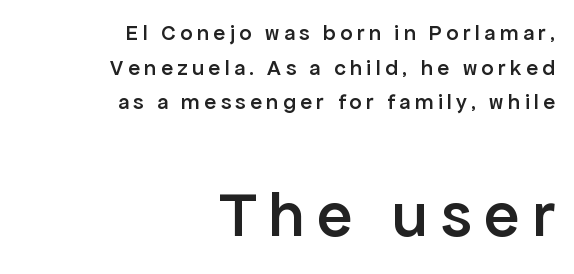
Quick note: interline space is typical. Each row of text sits above clean, open space. Type style note: lacks serifs. This sample is right-justified, so line beginnings fall wherever the words allow. There is plenty of visible air inserted between adjacent glyphs.
